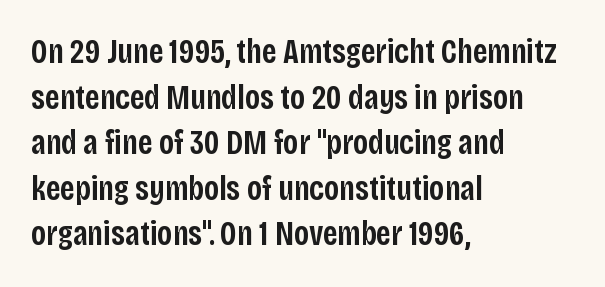
{"serif": "no", "italic": "no", "bold": "semi", "weight": "semibold", "width": "condensed", "stroke_contrast": "low", "x_height": "large", "monospaced": "no", "underline": "no", "align": "left", "line_spacing": "normal", "line_spacing_ratio": 1.34, "letter_spacing": "normal", "letter_spacing_em": 0.0, "glyph_px": 34}
